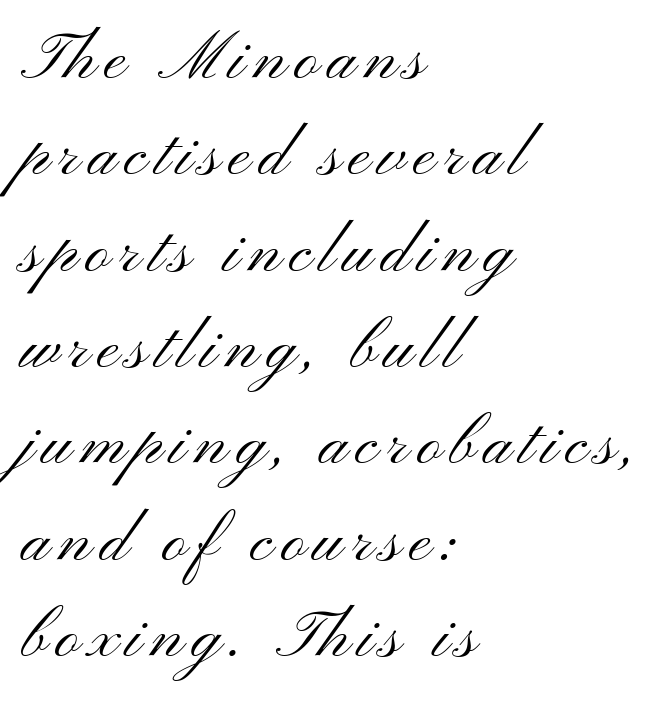
Just letters on the line, the space beneath them empty. Every row of glyphs begins at an identical x-position on the left. What kind of face is this? One without serifs — a sans. The font sits on the lighter half of the weight spectrum, regular included. Proportional: the letters do not fall into vertical columns.
